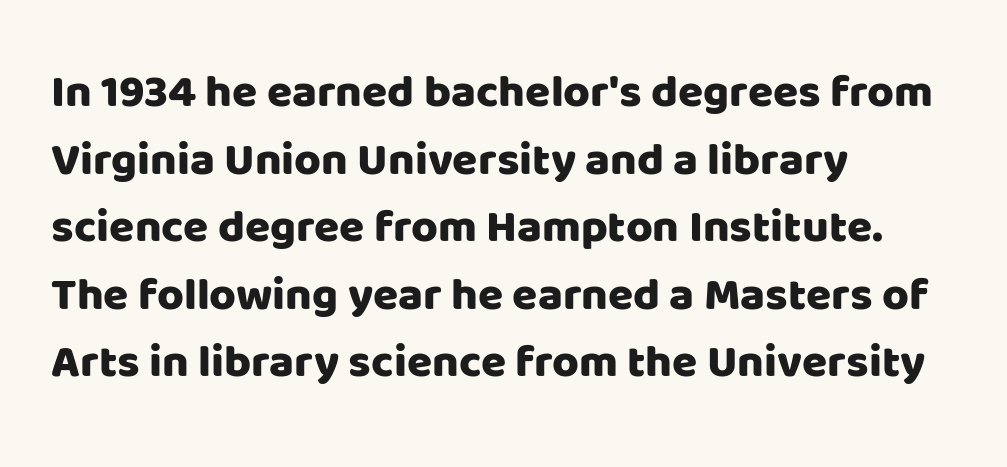
The image shows 46 px sans-serif type, upright; set left-aligned, normal line spacing (1.47x), normal letter spacing, not underlined; low stroke contrast and a large x-height.
